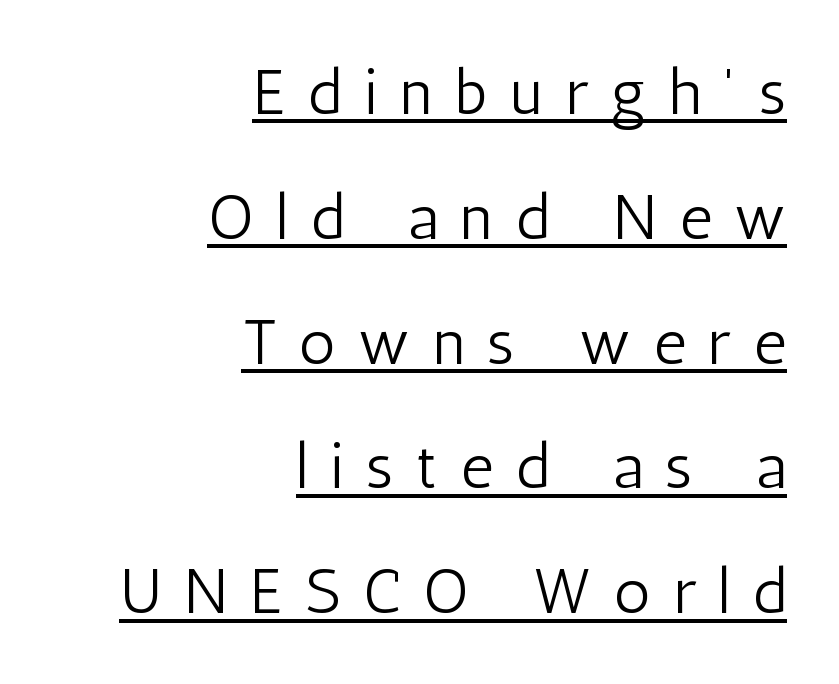
Q: Is the text bold? A: No.
Q: Is the text italic (slanted)? A: No, it is upright.
Q: Is the typeface a serif or a sans-serif typeface? A: Sans-serif.
Q: Is the text underlined? A: Yes.
Q: How is the paragraph aligned? A: Right-aligned.
Q: Is the spacing between letters normal or unusually wide? A: Unusually wide.
Q: Is the spacing between lines tight, normal or loose? A: Loose.
Q: Width (condensed, normal, or wide)? A: Condensed.
Q: Stroke contrast? A: Low.
Q: x-height? A: Medium.
Q: Monospaced? A: No.
